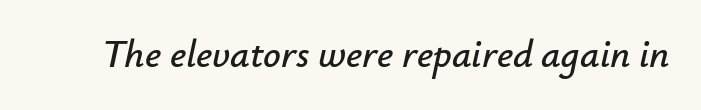
Decoration check: the copy has no underline. The face used here is proportionally spaced, like ordinary book or web type. Every character sits at an angle, as italics do. You could call the tracking neutral — neither tight nor loose.
